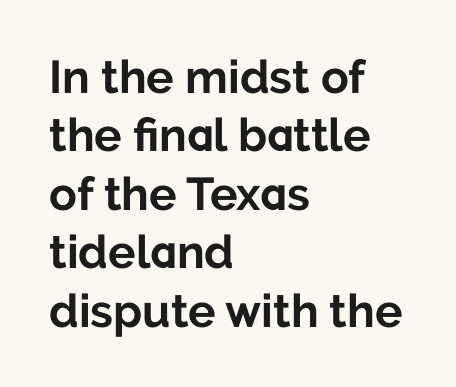
Think of a printed novel: that variable character pitch is what you see here. It's the straight-up-and-down kind of type. The designer left line spacing at the default. Left-aligned paragraph, ragged on the right. The letters are bold, with thick, heavy strokes. The font family rendered here belongs to the sans-serif group.
